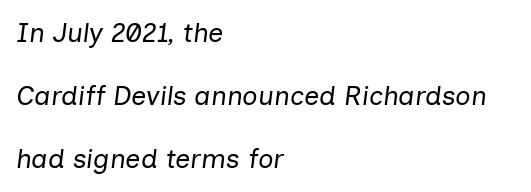
The image shows 27 px text type, italic (leaning right); set left-aligned, loose line spacing (2.34x), normal letter spacing, not underlined.
